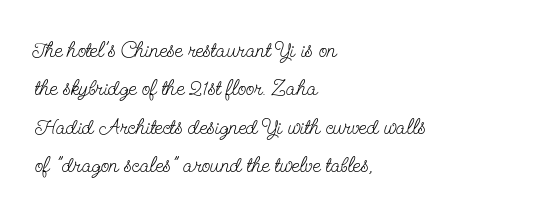
Q: Is the text bold? A: No.
Q: Is the text italic (slanted)? A: Yes.
Q: Is the text underlined? A: No.
Q: How is the paragraph aligned? A: Left-aligned.
Q: Is the spacing between letters normal or unusually wide? A: Normal.
